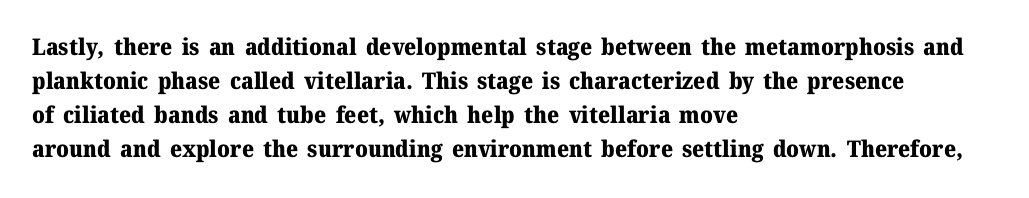
Q: Is the text bold? A: Yes.
Q: Is the text italic (slanted)? A: No, it is upright.
Q: Is the text underlined? A: No.
Q: How is the paragraph aligned? A: Left-aligned.
Q: Is the spacing between letters normal or unusually wide? A: Normal.
Q: Is the spacing between lines tight, normal or loose? A: Normal.
